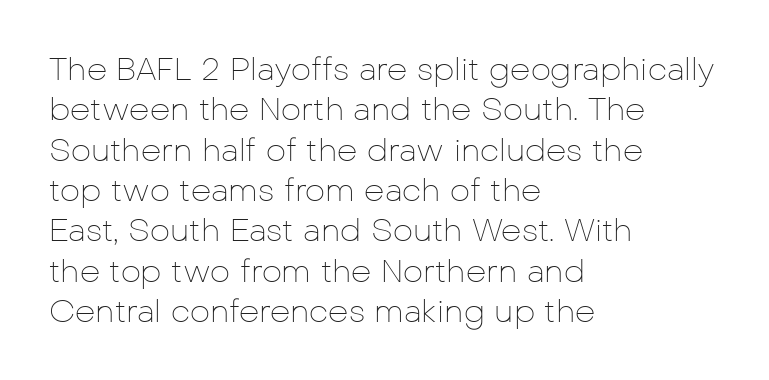
{"serif": "no", "italic": "no", "bold": "no", "weight": "thin", "width": "normal", "stroke_contrast": "low", "x_height": "medium", "monospaced": "no", "underline": "no", "align": "left", "line_spacing": "normal", "line_spacing_ratio": 1.26, "letter_spacing": "normal", "letter_spacing_em": 0.0, "glyph_px": 32}
